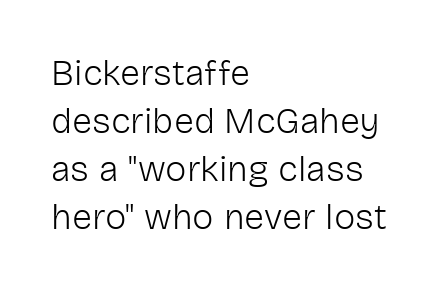
{"serif": "no", "italic": "no", "bold": "no", "weight": "light", "width": "normal", "stroke_contrast": "low", "x_height": "medium", "monospaced": "no", "underline": "no", "align": "left", "line_spacing": "normal", "line_spacing_ratio": 1.33, "letter_spacing": "normal", "letter_spacing_em": 0.0, "glyph_px": 36}
